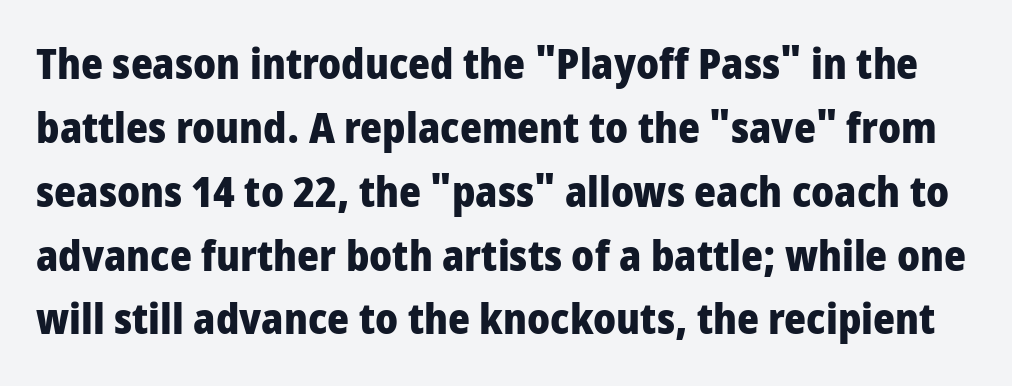
The image shows 42 px heavy, condensed sans-serif type, upright; set normal line spacing (1.52x), normal letter spacing, not underlined; low stroke contrast and a large x-height.
